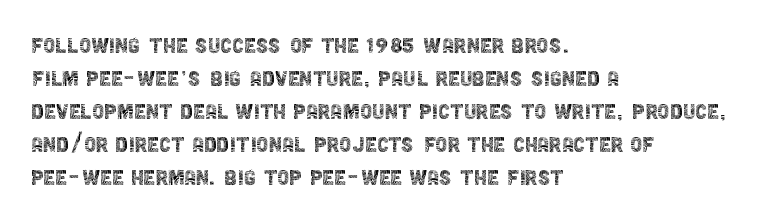
{"italic": "no", "bold": "no", "underline": "no", "align": "left", "line_spacing_ratio": 1.22, "letter_spacing": "normal", "letter_spacing_em": 0.0, "glyph_px": 27}
